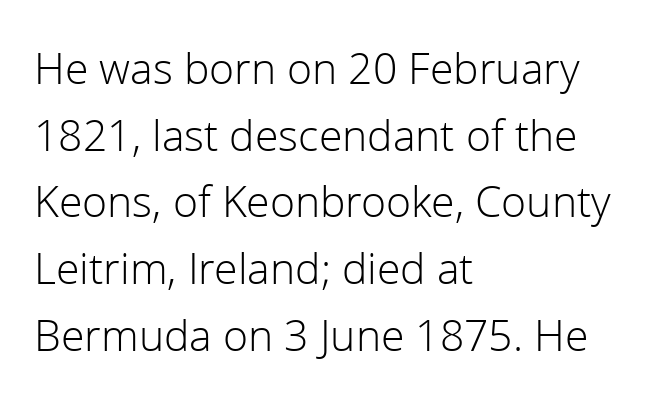
The image shows 46 px light sans-serif type, upright; set left-aligned, normal line spacing (1.45x), normal letter spacing, not underlined; low stroke contrast and a medium x-height.
